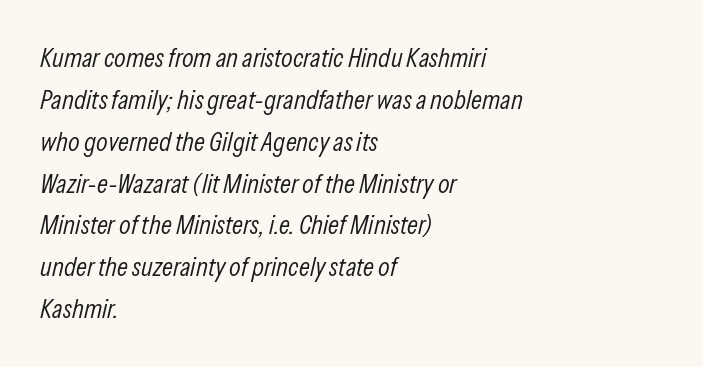
{"italic": "yes", "lean": "right", "slant_degrees": 13, "bold": "no", "underline": "no", "align": "left", "line_spacing": "normal", "line_spacing_ratio": 1.55, "letter_spacing": "normal", "letter_spacing_em": 0.0, "glyph_px": 27}
